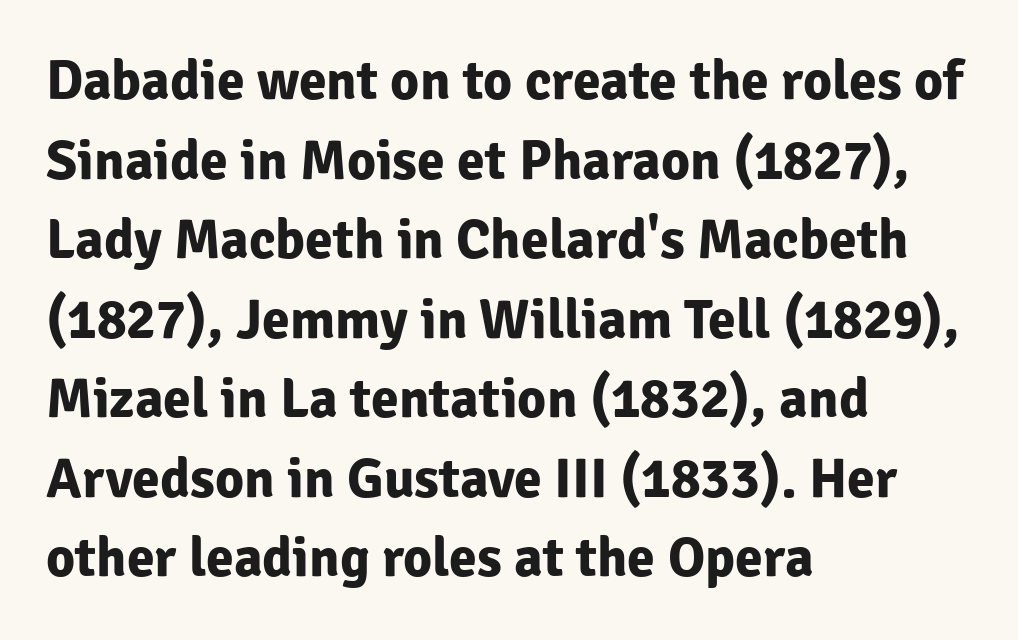
{"serif": "no", "italic": "no", "bold": "yes", "weight": "bold", "width": "normal", "stroke_contrast": "low", "x_height": "medium", "monospaced": "no", "underline": "no", "align": "left", "line_spacing": "normal", "line_spacing_ratio": 1.42, "letter_spacing": "normal", "letter_spacing_em": 0.0, "glyph_px": 56}
